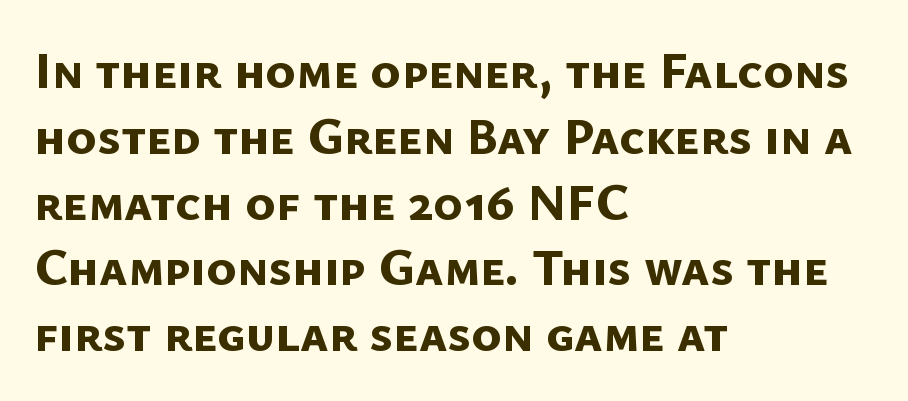
Q: Is the text bold? A: Yes.
Q: Is the typeface a serif or a sans-serif typeface? A: Sans-serif.
Q: Is the text underlined? A: No.
Q: How is the paragraph aligned? A: Left-aligned.
Q: Is the spacing between letters normal or unusually wide? A: Normal.
Q: Is the spacing between lines tight, normal or loose? A: Normal.
Q: Width (condensed, normal, or wide)? A: Normal.
Q: Stroke contrast? A: Low.
Q: x-height? A: Medium.
Q: Monospaced? A: No.
